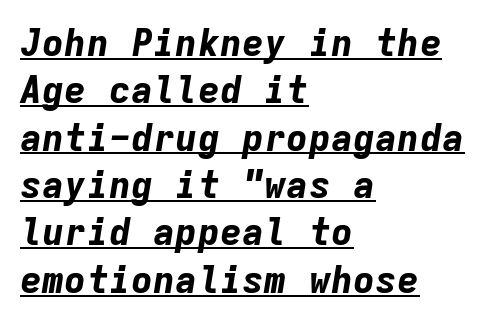
Q: Is the text bold? A: Yes.
Q: Is the text italic (slanted)? A: Yes, it leans right by about 9 degrees.
Q: Is the text underlined? A: Yes.
Q: How is the paragraph aligned? A: Left-aligned.
Q: Is the spacing between letters normal or unusually wide? A: Normal.
Q: Is the spacing between lines tight, normal or loose? A: Normal.
Q: Width (condensed, normal, or wide)? A: Normal.
Q: Stroke contrast? A: Low.
Q: x-height? A: Medium.
Q: Monospaced? A: Yes.
